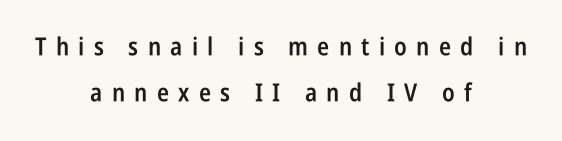
Q: Is the text bold? A: Semi-bold.
Q: Is the text italic (slanted)? A: No, it is upright.
Q: Is the text underlined? A: No.
Q: How is the paragraph aligned? A: Centered.
Q: Is the spacing between letters normal or unusually wide? A: Unusually wide.
